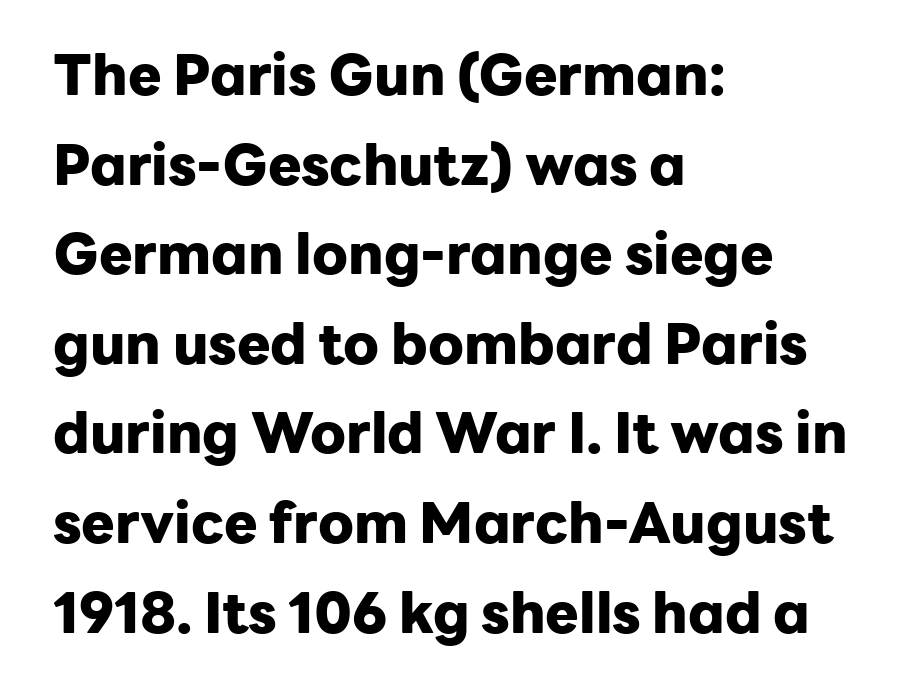
Horizontal alignment here is leftward, the default for most running prose. A normal amount of white space separates one row of letters from the next. Style check: upright. Is this a fixed-width face? No — the glyphs have proportional, varying widths. The zone under the glyphs is completely vacant. The passage shown is typeset with a sans-serif family.
